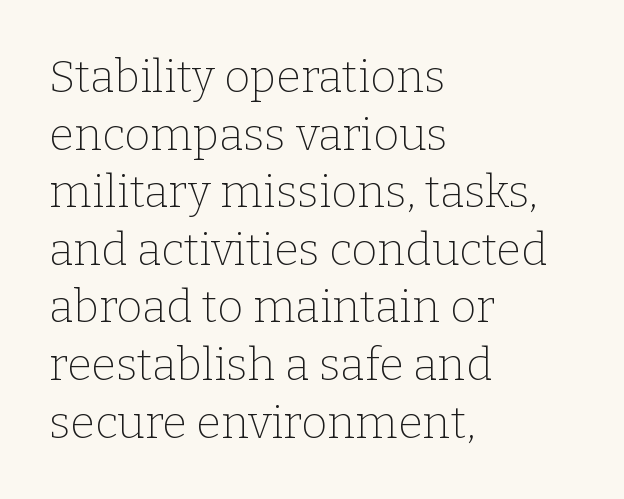
Q: Is the text bold? A: No.
Q: Is the text italic (slanted)? A: No, it is upright.
Q: Is the typeface a serif or a sans-serif typeface? A: Serif.
Q: Is the text underlined? A: No.
Q: How is the paragraph aligned? A: Left-aligned.
Q: Is the spacing between letters normal or unusually wide? A: Normal.
Q: Is the spacing between lines tight, normal or loose? A: Normal.
Q: Width (condensed, normal, or wide)? A: Normal.
Q: Stroke contrast? A: Low.
Q: x-height? A: Medium.
Q: Monospaced? A: No.
